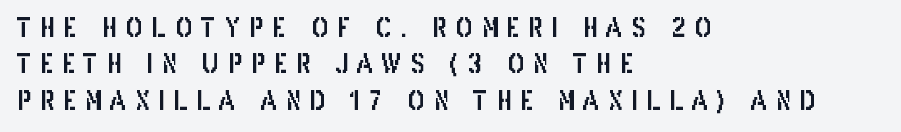
Q: Is the text italic (slanted)? A: No, it is upright.
Q: Is the text underlined? A: No.
Q: How is the paragraph aligned? A: Left-aligned.
Q: Is the spacing between letters normal or unusually wide? A: Unusually wide.
Q: Is the spacing between lines tight, normal or loose? A: Normal.
